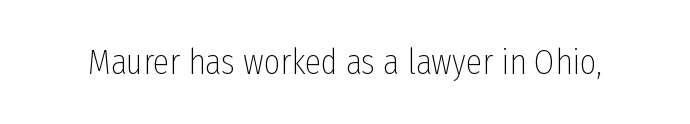
Q: Is the text bold? A: No.
Q: Is the text italic (slanted)? A: No, it is upright.
Q: Is the typeface a serif or a sans-serif typeface? A: Sans-serif.
Q: Is the text underlined? A: No.
Q: Is the spacing between letters normal or unusually wide? A: Normal.
Q: Width (condensed, normal, or wide)? A: Condensed.
Q: Stroke contrast? A: Low.
Q: x-height? A: Medium.
Q: Monospaced? A: No.
